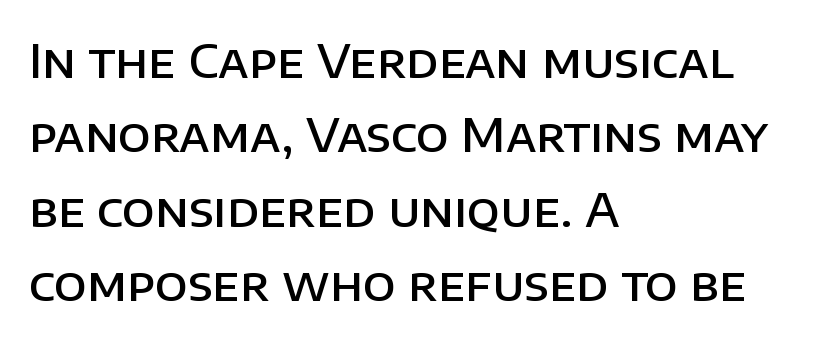
Alignment: flush left. Emphasis by weight is partial: semibold. Letters rest on an invisible, unmarked baseline. In terms of letterform style, serifs are entirely absent.
